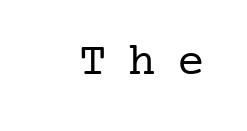
{"serif": "yes", "italic": "no", "bold": "no", "weight": "regular", "width": "normal", "stroke_contrast": "low", "x_height": "medium", "underline": "no", "letter_spacing": "wide", "letter_spacing_em": 0.47, "glyph_px": 46}
